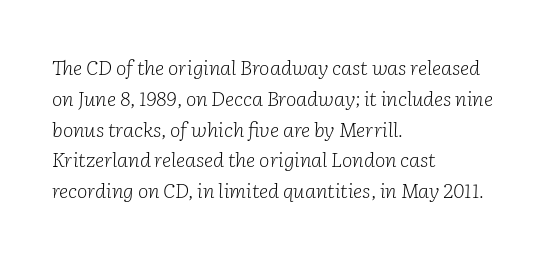
The image shows 20 px text type, italic (leaning right); set left-aligned, normal line spacing (1.54x), normal letter spacing, not underlined.
